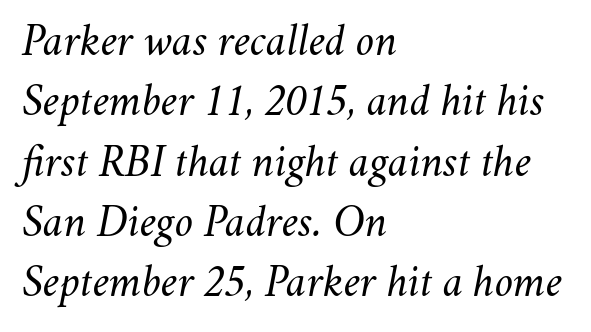
Slant detected: the letters are inclined. Casual observation: everything's shoved over to the left. A bare baseline throughout the passage. Summary of weight: not heavy and not bold. The type is set solid horizontally, with unmodified tracking.
